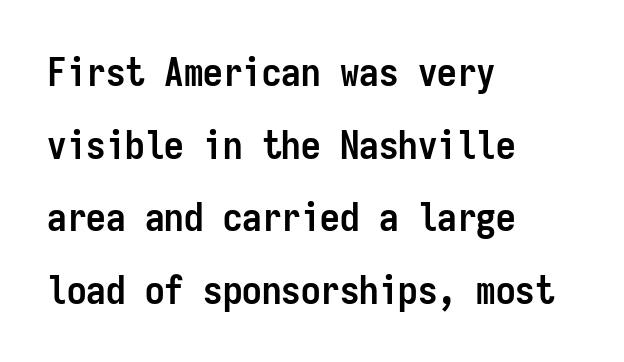
The image shows 39 px semibold, condensed sans-serif type, upright, monospaced; set left-aligned, line spacing 1.86x, normal letter spacing, not underlined; low stroke contrast and a medium x-height.
